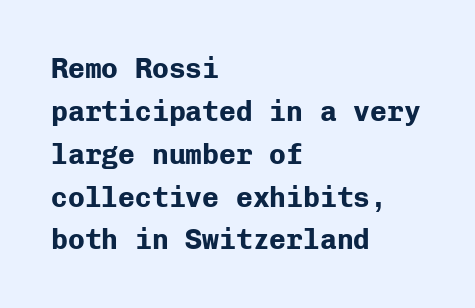
Q: Is the text bold? A: Yes.
Q: Is the text italic (slanted)? A: No, it is upright.
Q: Is the typeface a serif or a sans-serif typeface? A: Sans-serif.
Q: Is the text underlined? A: No.
Q: How is the paragraph aligned? A: Left-aligned.
Q: Is the spacing between letters normal or unusually wide? A: Normal.
Q: Is the spacing between lines tight, normal or loose? A: Normal.
Q: Width (condensed, normal, or wide)? A: Normal.
Q: Stroke contrast? A: Low.
Q: x-height? A: Medium.
Q: Monospaced? A: Yes.
